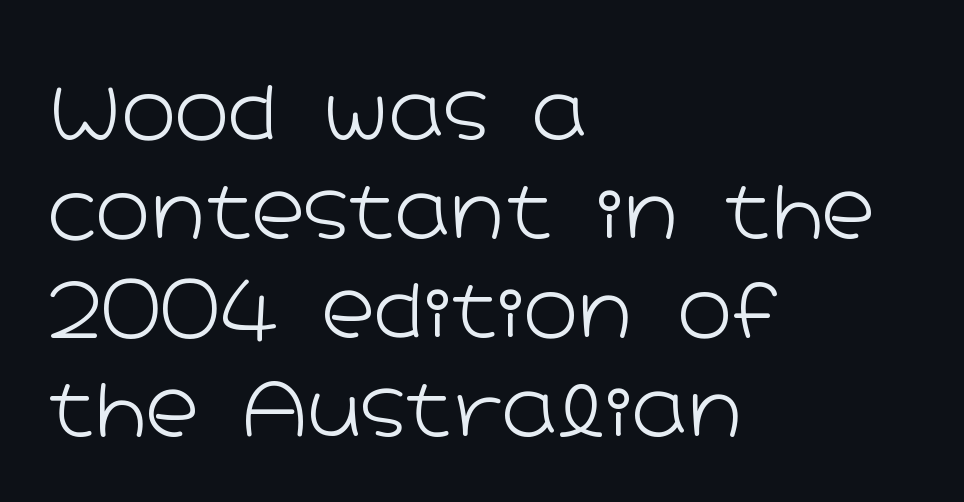
{"serif": "no", "italic": "no", "bold": "no", "weight": "light", "width": "wide", "stroke_contrast": "low", "x_height": "medium", "monospaced": "no", "underline": "no", "align": "left", "line_spacing": "normal", "line_spacing_ratio": 1.34, "letter_spacing": "normal", "letter_spacing_em": 0.0, "glyph_px": 74}
